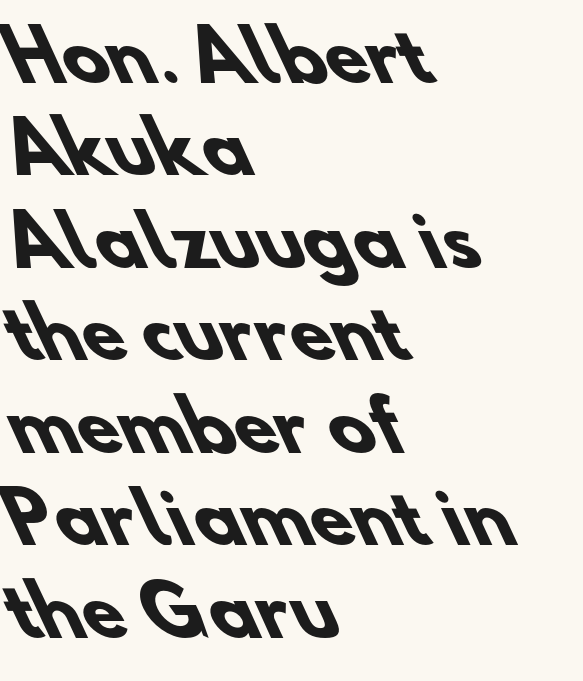
{"serif": "no", "bold": "yes", "weight": "heavy", "width": "normal", "stroke_contrast": "low", "x_height": "small", "monospaced": "no", "underline": "no", "align": "left", "line_spacing": "normal", "line_spacing_ratio": 1.34, "letter_spacing": "normal", "letter_spacing_em": 0.0, "glyph_px": 69}
